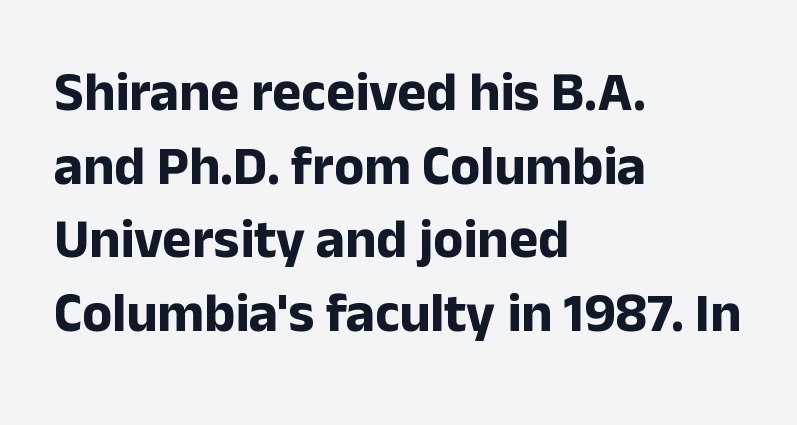
It's the straight-up-and-down kind of type. Look at the bottom of the vertical strokes: they stop flat, with no serifs. Lines of text with bare space underneath. No extra tracking has been applied to these lines.
